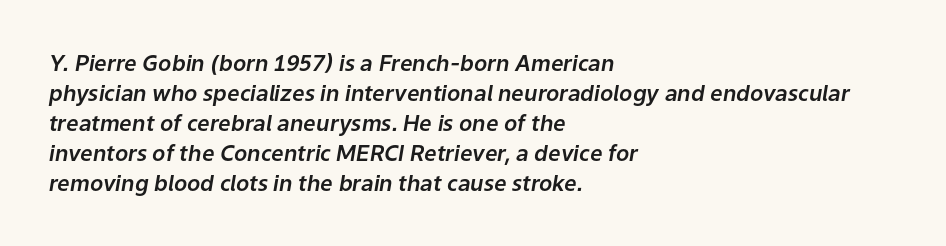
Q: Is the text italic (slanted)? A: Yes, it leans right by about 9 degrees.
Q: Is the text underlined? A: No.
Q: How is the paragraph aligned? A: Left-aligned.
Q: Is the spacing between letters normal or unusually wide? A: Normal.
Q: Is the spacing between lines tight, normal or loose? A: Normal.
